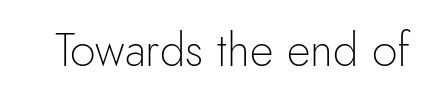
{"serif": "no", "italic": "no", "bold": "no", "weight": "light", "width": "normal", "x_height": "small", "monospaced": "no", "underline": "no", "letter_spacing": "normal", "letter_spacing_em": 0.0, "glyph_px": 46}
